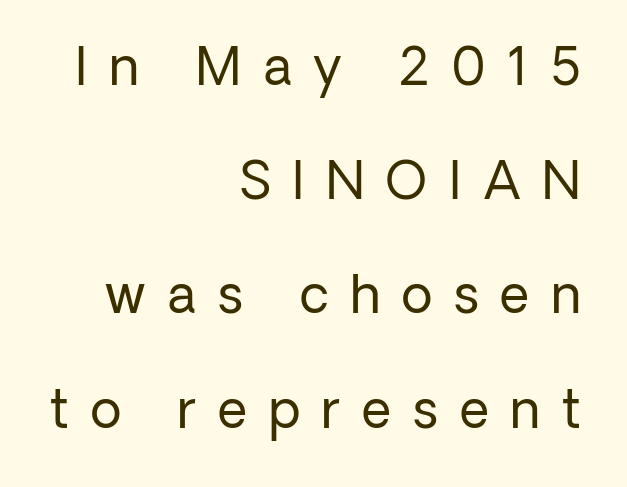
The image shows 51 px regular-weight sans-serif type, upright; set right-aligned, loose line spacing (2.24x), unusually wide letter spacing (+0.43 em), not underlined; low stroke contrast and a medium x-height.
